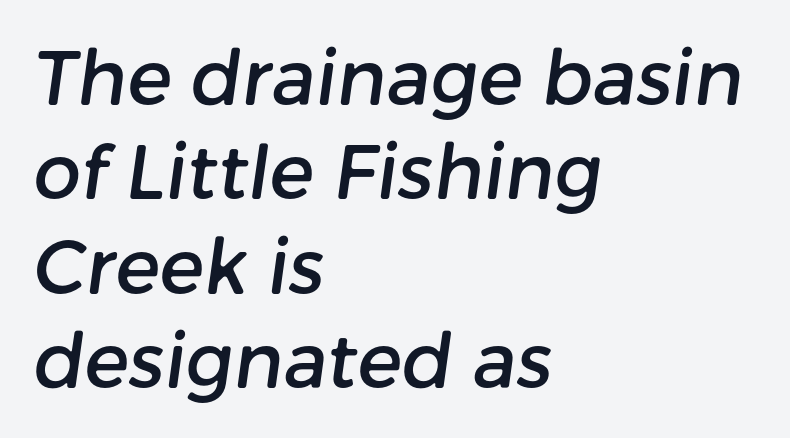
Q: Is the typeface a serif or a sans-serif typeface? A: Sans-serif.
Q: Is the text underlined? A: No.
Q: How is the paragraph aligned? A: Left-aligned.
Q: Is the spacing between letters normal or unusually wide? A: Normal.
Q: Is the spacing between lines tight, normal or loose? A: Normal.
Q: Width (condensed, normal, or wide)? A: Normal.
Q: Stroke contrast? A: Low.
Q: x-height? A: Medium.
Q: Monospaced? A: No.
